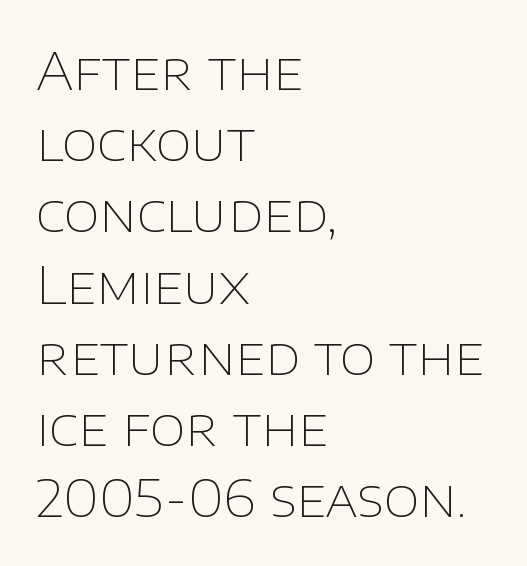
The line texture is even and compact thanks to regular tracking. This is roman type, the default non-slanted kind. Whoever set this chose a conventional vertical rhythm. Line beginnings align vertically; line endings do not. Character widths vary here, with narrow letters taking less room than wide ones. Quick note: underline off.
